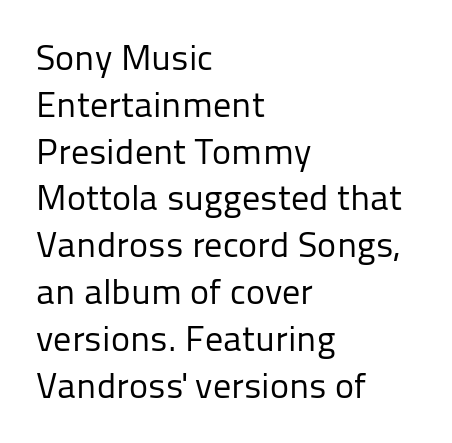
Character widths vary here, with narrow letters taking less room than wide ones. No extra ink here — the face is not bold. These lines are set flush left with a ragged right edge. Does extra space separate the letters? No, they use regular spacing. This is the regular roman posture of the typeface. Look at the bottom of the vertical strokes: they stop flat, with no serifs.
